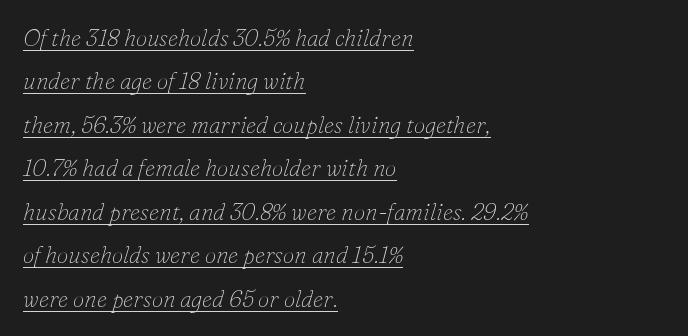
{"italic": "yes", "lean": "right", "slant_degrees": 16, "bold": "no", "underline": "yes", "align": "left", "line_spacing_ratio": 1.89, "letter_spacing": "normal", "letter_spacing_em": 0.0, "glyph_px": 23}
